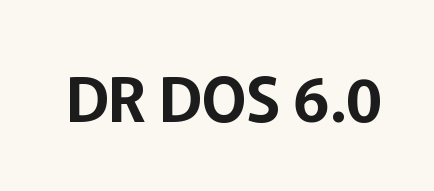
The image shows 61 px sans-serif type, upright; set normal letter spacing, not underlined; low stroke contrast and a medium x-height.
